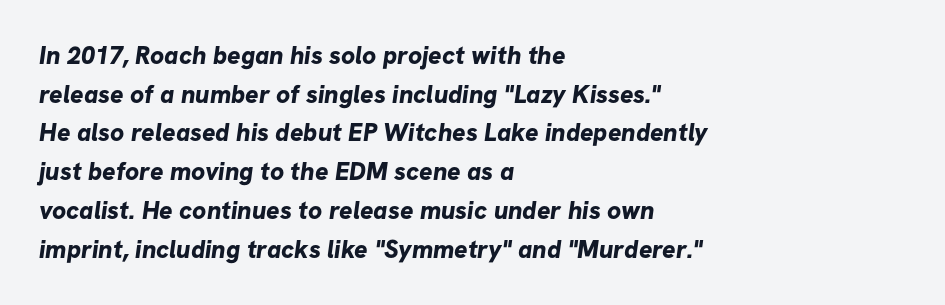
The ragged edge is on the right, which tells us the setting is flush left. Any mark beneath the type? The region is blank. The letters sit at their default tracking, neither squeezed nor spread. The face used here has the dense, thick strokes of a bold. Interline gaps are of average width in this sample.
